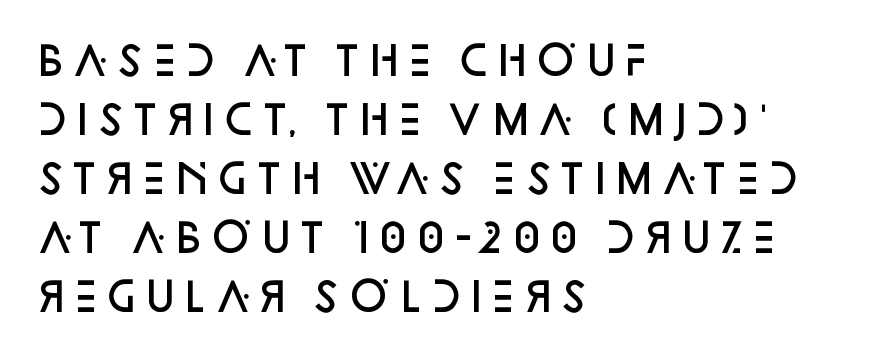
Words appear dense and cohesive because spacing is normal. The typography opts for an upright posture over an oblique one. The rendering uses a moderate line-height, typical for paragraphs. The font family rendered here belongs to the sans-serif group. Decoration check: the copy has no underline.
